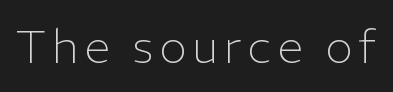
The image shows 47 px light sans-serif type, upright; set not underlined; low stroke contrast and a medium x-height.
